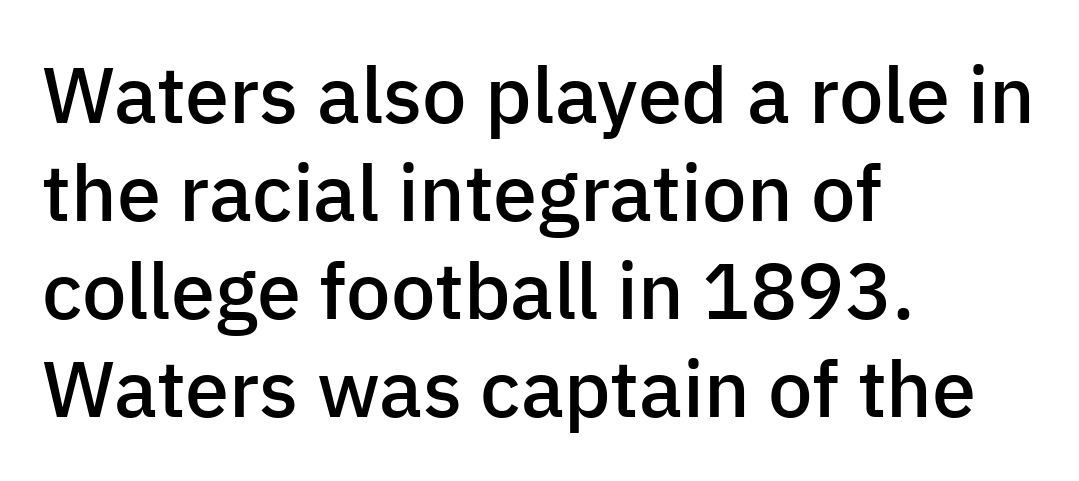
Q: Is the text bold? A: Semi-bold.
Q: Is the text italic (slanted)? A: No, it is upright.
Q: Is the typeface a serif or a sans-serif typeface? A: Sans-serif.
Q: Is the text underlined? A: No.
Q: How is the paragraph aligned? A: Left-aligned.
Q: Is the spacing between letters normal or unusually wide? A: Normal.
Q: Width (condensed, normal, or wide)? A: Normal.
Q: Stroke contrast? A: Low.
Q: x-height? A: Medium.
Q: Monospaced? A: No.
